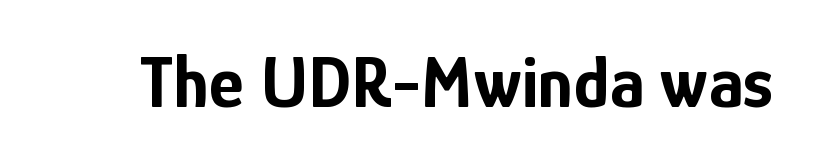
{"serif": "no", "italic": "no", "bold": "yes", "weight": "bold", "width": "condensed", "stroke_contrast": "low", "x_height": "medium", "monospaced": "no", "underline": "no", "letter_spacing": "normal", "letter_spacing_em": 0.0, "glyph_px": 74}
